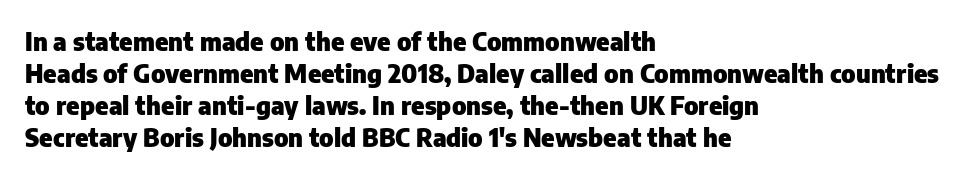
The typesetter chose a ragged-right arrangement here. The line texture is even and compact thanks to regular tracking. Summary of weight: heavy, a full bold. Vertically, the passage feels balanced, rows spaced as you'd expect. In terms of posture, this sample is upright.
